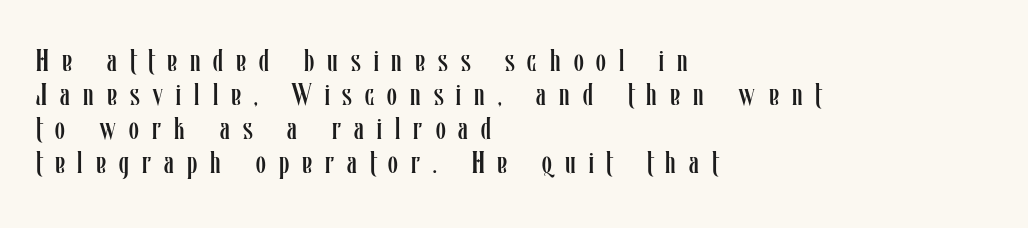
Q: Is the text bold? A: No.
Q: Is the text italic (slanted)? A: No, it is upright.
Q: Is the text underlined? A: No.
Q: How is the paragraph aligned? A: Left-aligned.
Q: Is the spacing between letters normal or unusually wide? A: Unusually wide.
Q: Is the spacing between lines tight, normal or loose? A: Tight.
Q: Width (condensed, normal, or wide)? A: Condensed.
Q: Stroke contrast? A: Low.
Q: x-height? A: Medium.
Q: Monospaced? A: No.
